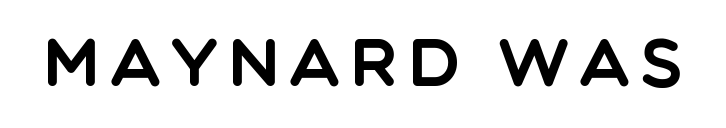
This is sans-serif lettering, the kind often seen on screens and signage. Quick note: not italic, upright. Note the varied advance widths — an 'i' is clearly narrower than an 'm'. Descenders are the only things crossing below the line.
